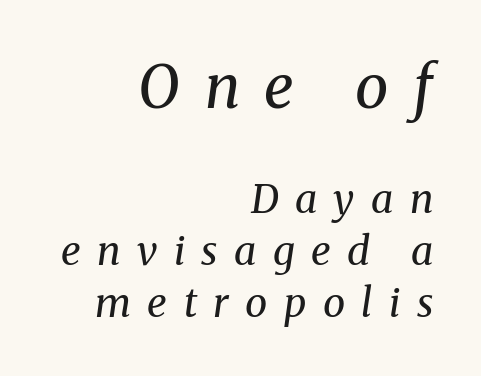
Q: Is the text bold? A: No.
Q: Is the text italic (slanted)? A: Yes, it leans right by about 8 degrees.
Q: Is the typeface a serif or a sans-serif typeface? A: Serif.
Q: Is the text underlined? A: No.
Q: How is the paragraph aligned? A: Right-aligned.
Q: Is the spacing between letters normal or unusually wide? A: Unusually wide.
Q: Is the spacing between lines tight, normal or loose? A: Normal.
Q: Which block of text is set in a larger size, the first (top) or the second (bottom)? A: The first (top) one.
Q: Width (condensed, normal, or wide)? A: Normal.
Q: Stroke contrast? A: Medium.
Q: x-height? A: Medium.
Q: Monospaced? A: No.
